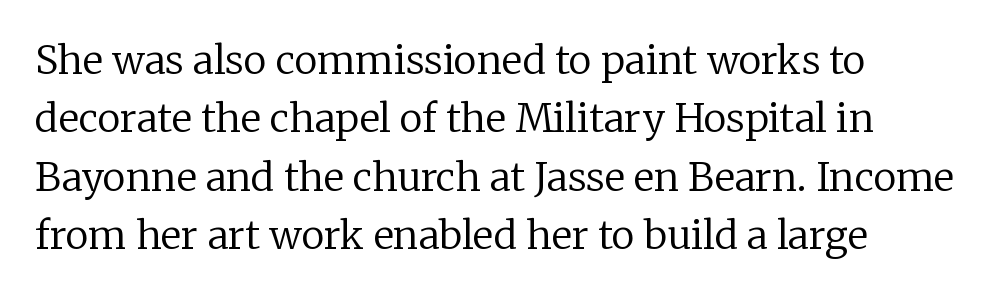
{"serif": "yes", "italic": "no", "bold": "no", "weight": "regular", "width": "normal", "stroke_contrast": "low", "x_height": "medium", "monospaced": "no", "underline": "no", "align": "left", "line_spacing": "normal", "line_spacing_ratio": 1.5, "letter_spacing": "normal", "letter_spacing_em": 0.0, "glyph_px": 39}
